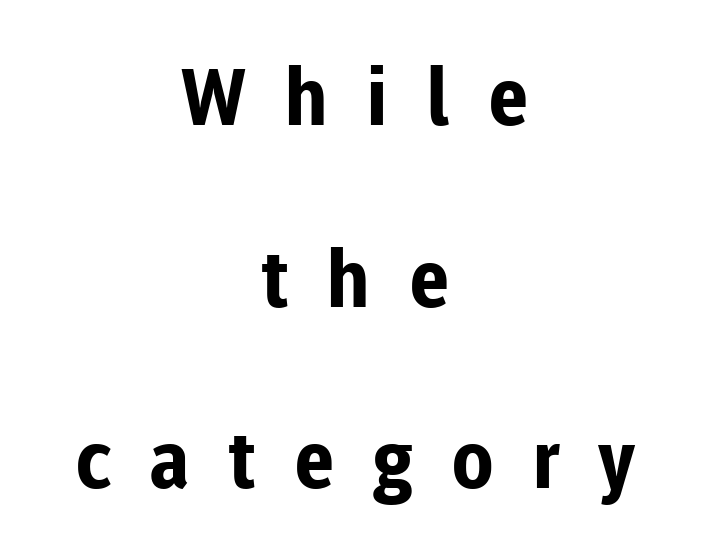
The letters stand upright; this is a roman face. This rendering employs a face without finishing strokes, i.e., a sans-serif. Caption: multi-line text, centered on the measure. Does the weight exceed regular? Yes, all the way to bold. The passage shown has open, widely tracked lettering throughout. Spacing verdict: proportional, widths tailored to each character.
